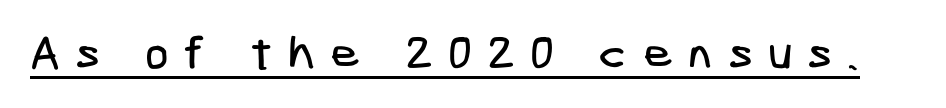
Q: Is the typeface a serif or a sans-serif typeface? A: Sans-serif.
Q: Is the text underlined? A: Yes.
Q: Is the spacing between letters normal or unusually wide? A: Unusually wide.
Q: Width (condensed, normal, or wide)? A: Condensed.
Q: Stroke contrast? A: Low.
Q: x-height? A: Medium.
